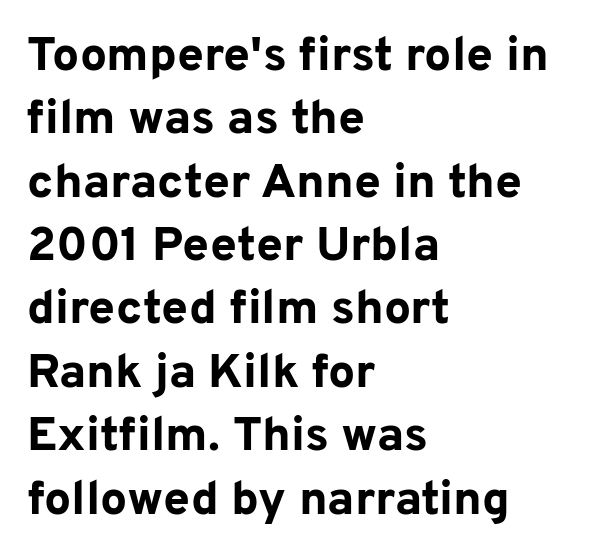
Q: Is the text bold? A: Yes.
Q: Is the text italic (slanted)? A: No, it is upright.
Q: Is the typeface a serif or a sans-serif typeface? A: Sans-serif.
Q: Is the text underlined? A: No.
Q: How is the paragraph aligned? A: Left-aligned.
Q: Is the spacing between letters normal or unusually wide? A: Normal.
Q: Is the spacing between lines tight, normal or loose? A: Normal.
Q: Width (condensed, normal, or wide)? A: Normal.
Q: Stroke contrast? A: Low.
Q: x-height? A: Medium.
Q: Monospaced? A: No.
